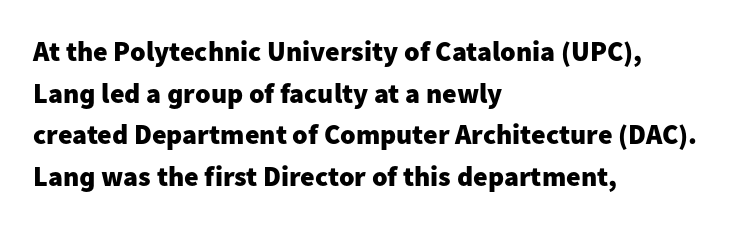
{"serif": "no", "italic": "no", "bold": "yes", "weight": "heavy", "width": "normal", "stroke_contrast": "low", "x_height": "medium", "monospaced": "no", "underline": "no", "align": "left", "line_spacing": "normal", "line_spacing_ratio": 1.49, "letter_spacing": "normal", "letter_spacing_em": 0.0, "glyph_px": 28}
